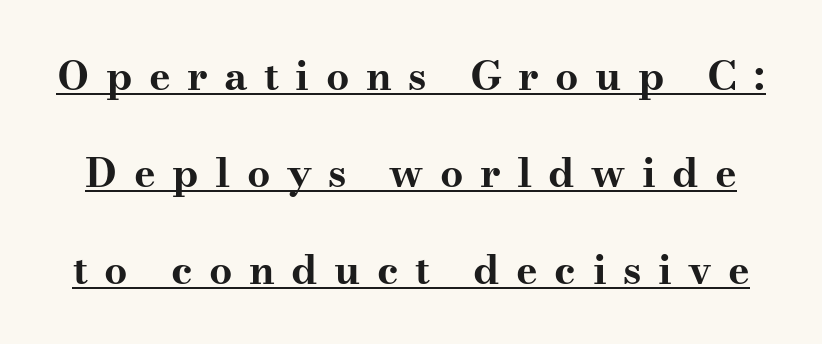
{"serif": "yes", "italic": "no", "bold": "yes", "weight": "bold", "width": "wide", "stroke_contrast": "medium", "x_height": "small", "monospaced": "no", "underline": "yes", "line_spacing": "loose", "line_spacing_ratio": 2.36, "letter_spacing": "wide", "letter_spacing_em": 0.4, "glyph_px": 41}
